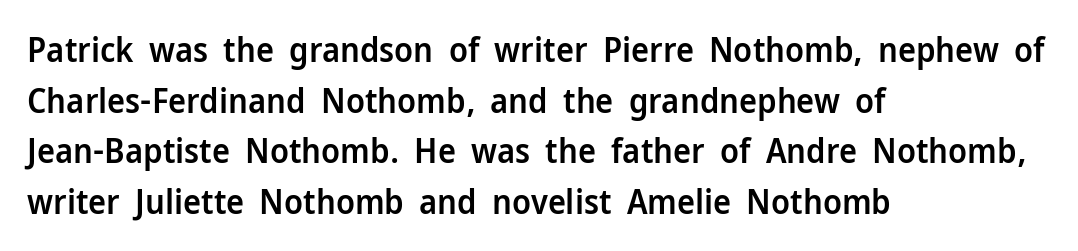
{"serif": "no", "italic": "no", "bold": "semi", "weight": "semibold", "width": "normal", "stroke_contrast": "low", "x_height": "medium", "monospaced": "no", "underline": "no", "align": "left", "line_spacing": "normal", "line_spacing_ratio": 1.49, "letter_spacing": "normal", "letter_spacing_em": 0.0, "glyph_px": 34}
